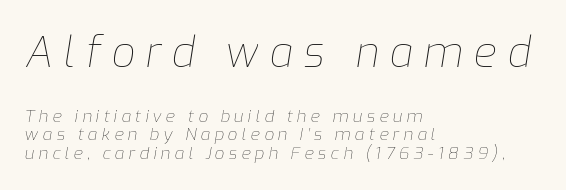
A student would notice the top passage is typeset larger than what follows. This block would grow much taller if given ordinary leading; it's compressed now. Descenders hang freely into open space. A light-to-regular cut is what we see here. A student would call this left alignment; a typographer would say flush left, rag right. Notice how the stems are inclined rather than vertical — that's the hallmark of italics.
